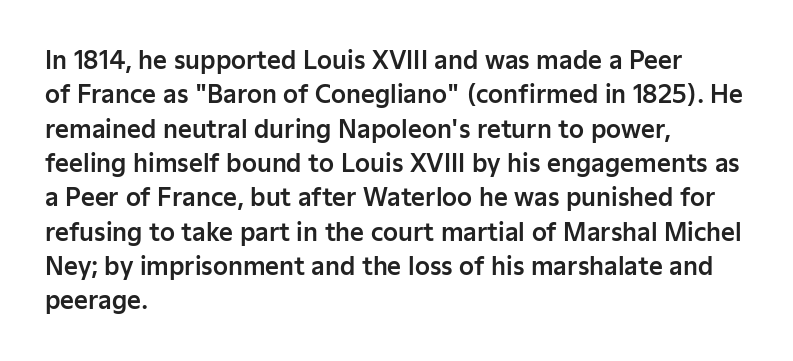
{"italic": "no", "underline": "no", "align": "left", "line_spacing": "normal", "line_spacing_ratio": 1.43, "letter_spacing": "normal", "letter_spacing_em": 0.0, "glyph_px": 24}
